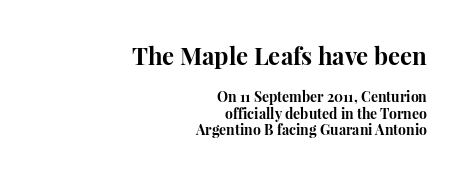
The image shows 24 px bold type, upright; set right-aligned, line spacing 1.17x, normal letter spacing, not underlined; the first (top) block is 1.71x larger.
